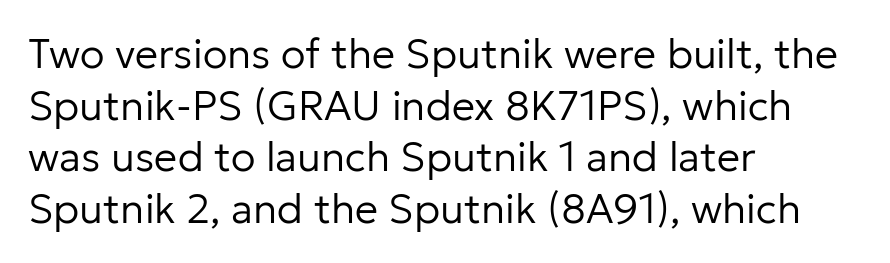
The setting favours the left margin, as ordinary paragraphs usually do. The type sits square on the baseline with zero lean. What kind of face is this? One without serifs — a sans. There is no visible air inserted between adjacent glyphs. No chunkiness to these letters — they're not bold.
